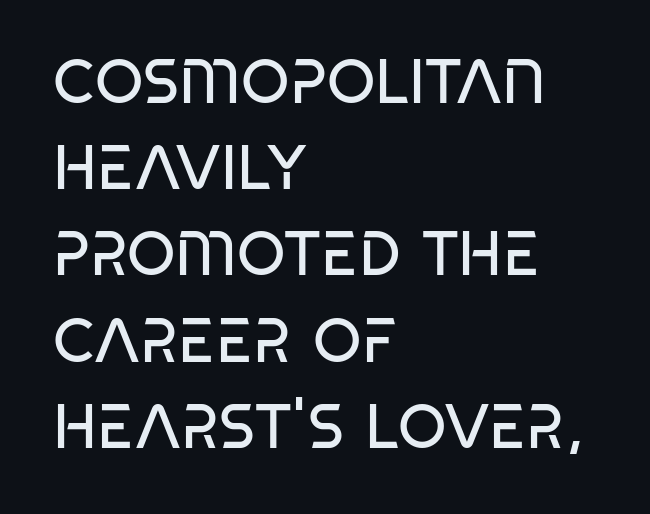
Horizontal alignment here is leftward, the default for most running prose. Stroke mass is kept to a normal reading level or below. The lettering stays uniformly vertical, giving the passage a roman look. Default kerning and tracking; the words read as compact shapes.
